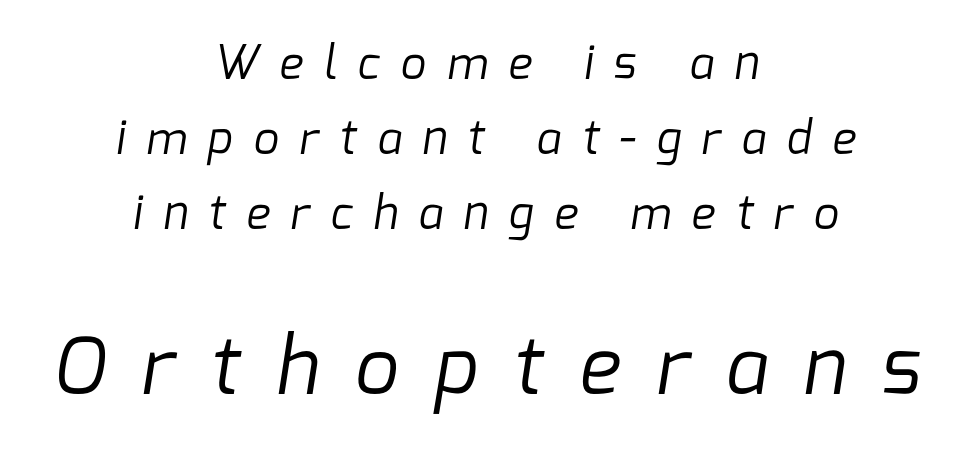
The image shows 78 px regular-weight sans-serif type; set centered, normal line spacing (1.67x), unusually wide letter spacing (+0.46 em), not underlined; the second (bottom) block is 1.73x larger; low stroke contrast and a medium x-height.
